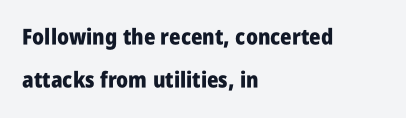
{"italic": "no", "bold": "yes", "underline": "no", "align": "left", "line_spacing": "loose", "line_spacing_ratio": 1.94, "letter_spacing": "normal", "letter_spacing_em": 0.0, "glyph_px": 22}
